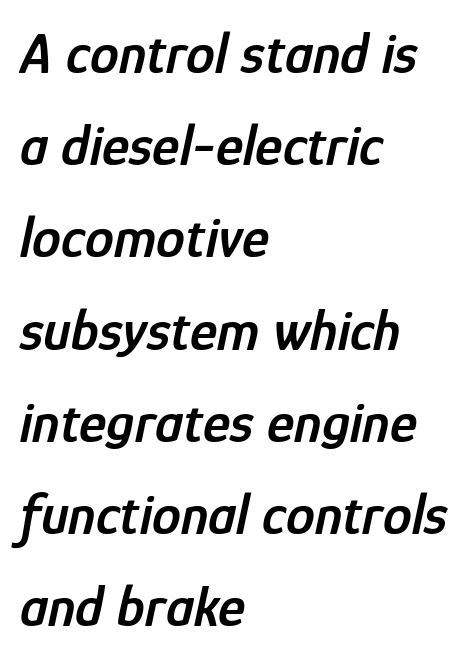
The whole block is typeset with a tilt. Unmarked baselines from the first word to the last. The lines are quadded left. Each glyph is drawn with semibold strokes, heavier than normal yet not fully bold. Here the designer chose a conventional face with non-uniform glyph widths.
